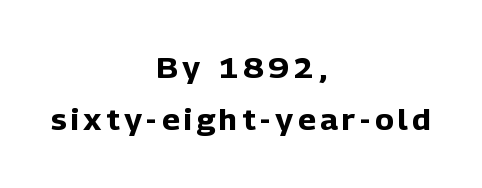
{"serif": "no", "italic": "no", "bold": "yes", "weight": "heavy", "width": "normal", "stroke_contrast": "low", "x_height": "medium", "monospaced": "no", "underline": "no", "align": "center", "line_spacing_ratio": 1.86, "glyph_px": 28}
